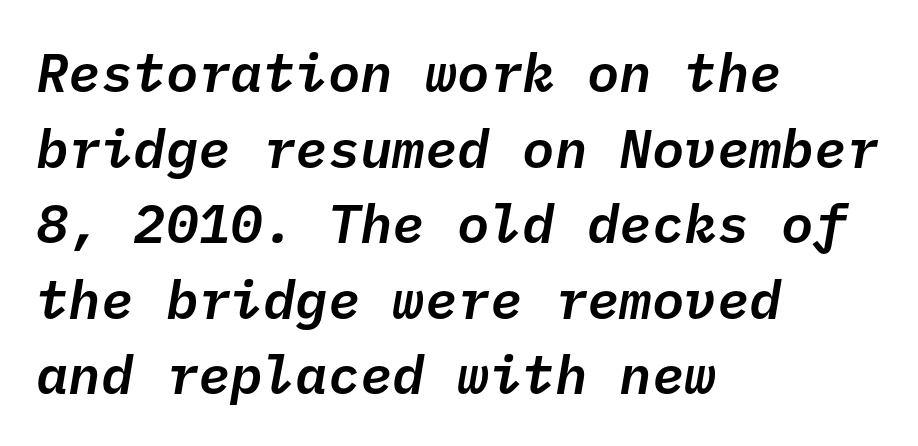
The image shows 54 px text type, italic (leaning right), monospaced; set left-aligned, normal line spacing (1.4x), normal letter spacing, not underlined; low stroke contrast and a medium x-height.
